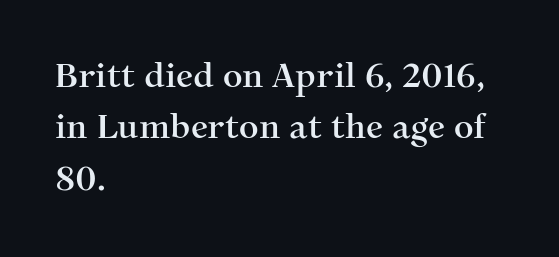
{"serif": "yes", "italic": "no", "width": "normal", "stroke_contrast": "medium", "x_height": "medium", "monospaced": "no", "underline": "no", "align": "left", "line_spacing": "normal", "line_spacing_ratio": 1.51, "letter_spacing": "normal", "letter_spacing_em": 0.0, "glyph_px": 34}
